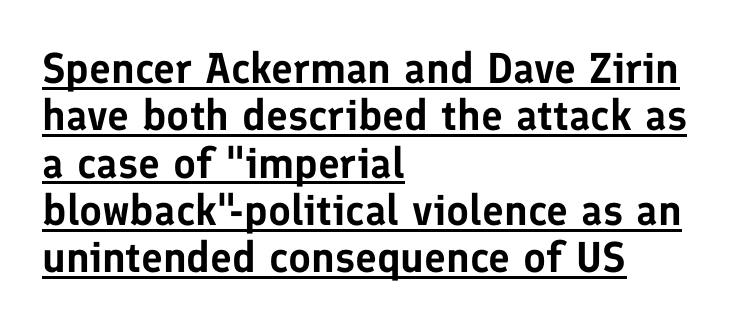
The image shows 43 px sans-serif type, upright; set left-aligned, tight line spacing (1.1x), normal letter spacing, underlined; low stroke contrast and a medium x-height.
